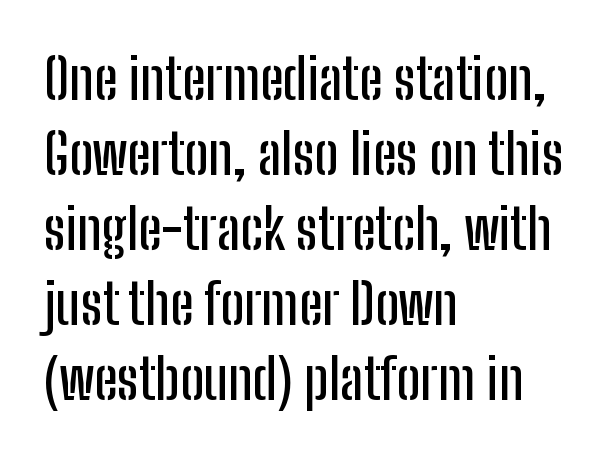
The image shows 56 px condensed sans-serif type, upright; set left-aligned, normal line spacing (1.34x), normal letter spacing, not underlined; low stroke contrast and a medium x-height.
